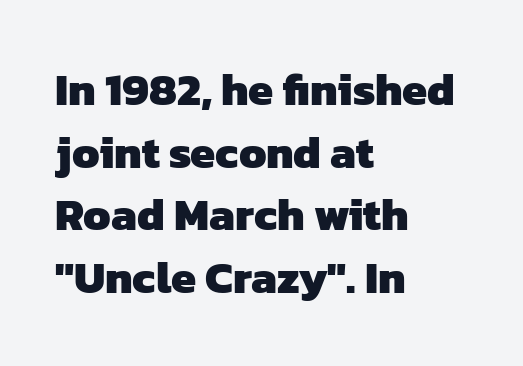
Varying glyph widths throughout — classic text-font behaviour. The lines sit at an ordinary, default distance from one another. Unmarked baselines from the first word to the last. Does the copy run flush right? No — it runs flush left. Letter spacing: default.
